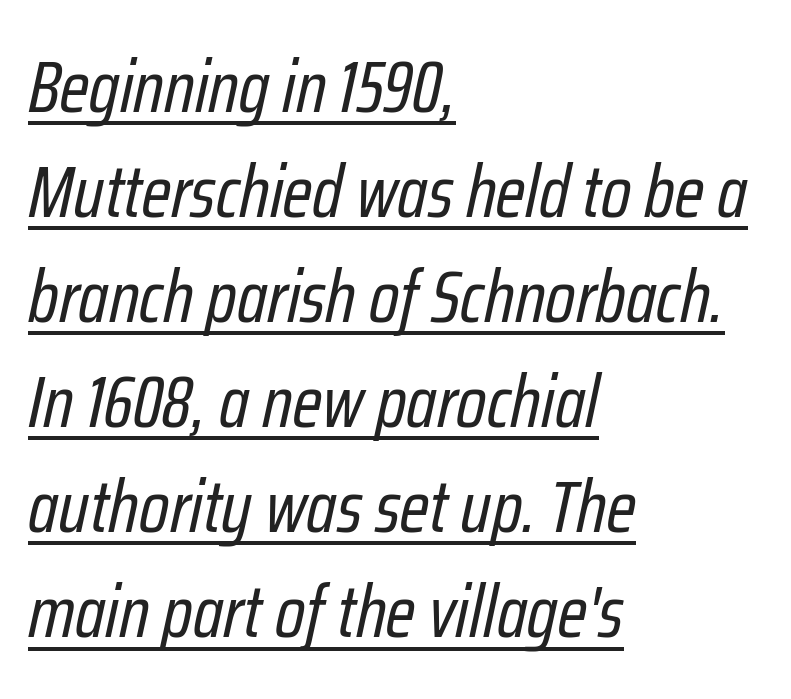
Weight class: somewhere from thin through regular. Note the varied advance widths — an 'i' is clearly narrower than an 'm'. One glance says typical: line gaps are just what's usual. The face used here is rendered with its standard letterfit.
